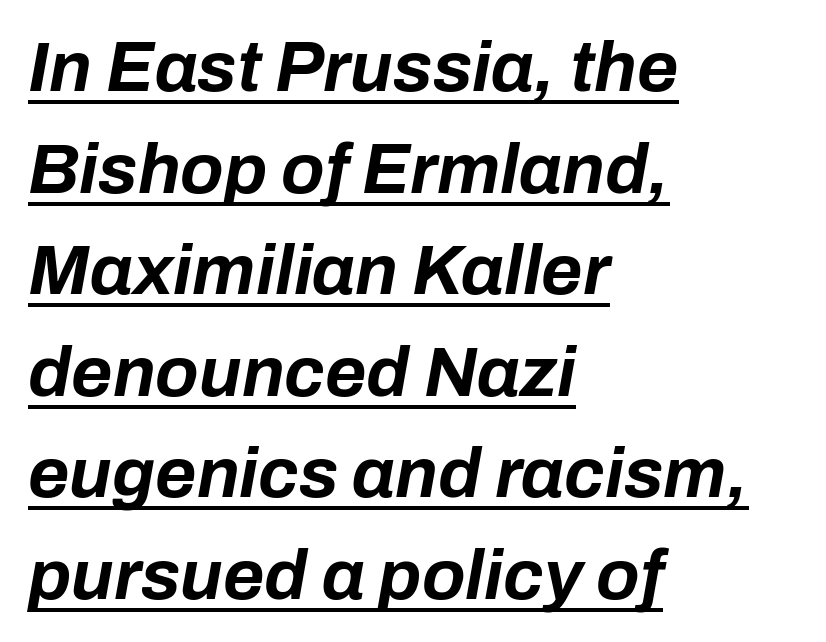
{"italic": "yes", "lean": "right", "slant_degrees": 10, "bold": "yes", "weight": "bold", "width": "normal", "stroke_contrast": "low", "x_height": "medium", "monospaced": "no", "underline": "yes", "align": "left", "line_spacing": "normal", "line_spacing_ratio": 1.43, "letter_spacing": "normal", "letter_spacing_em": 0.0, "glyph_px": 71}
